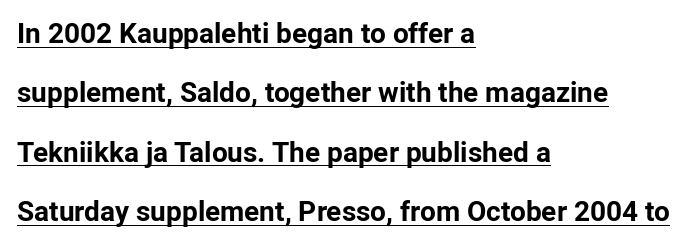
{"serif": "no", "italic": "no", "bold": "yes", "weight": "bold", "width": "normal", "stroke_contrast": "low", "x_height": "medium", "monospaced": "no", "underline": "yes", "align": "left", "line_spacing": "loose", "line_spacing_ratio": 2.12, "letter_spacing": "normal", "letter_spacing_em": 0.0, "glyph_px": 28}
